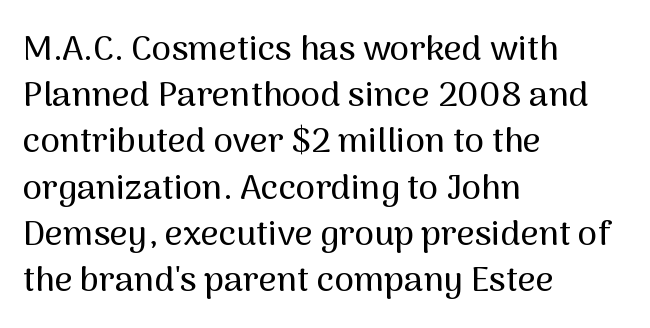
The passage shown is not underscored anywhere. Italic? Not at all — the glyphs are vertical. Each new line begins a customary step beneath the previous one. The rendering uses natural spacing where letterforms have individual widths. Notice how the passage keeps a crisp vertical edge on the left only.
